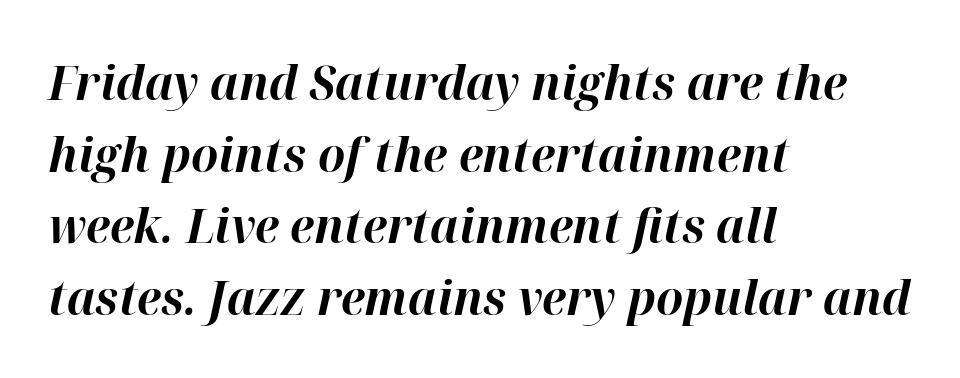
Q: Is the text bold? A: Yes.
Q: Is the text italic (slanted)? A: Yes, it leans right by about 12 degrees.
Q: Is the text underlined? A: No.
Q: How is the paragraph aligned? A: Left-aligned.
Q: Is the spacing between letters normal or unusually wide? A: Normal.
Q: Is the spacing between lines tight, normal or loose? A: Normal.
Q: Width (condensed, normal, or wide)? A: Normal.
Q: Stroke contrast? A: High.
Q: x-height? A: Medium.
Q: Monospaced? A: No.
